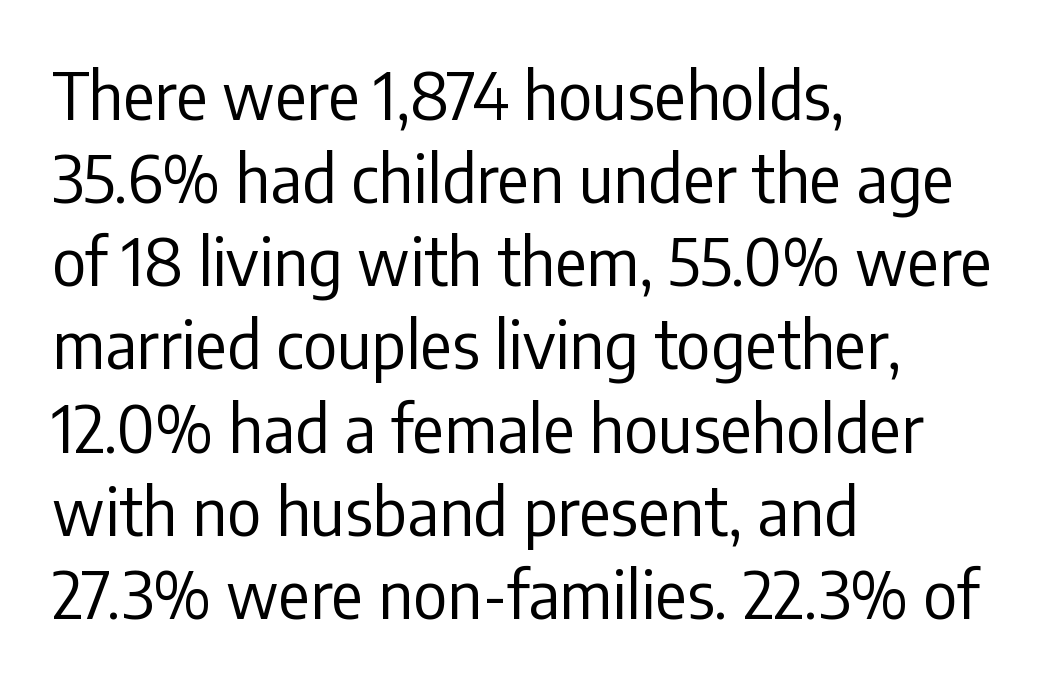
Q: Is the text bold? A: No.
Q: Is the text italic (slanted)? A: No, it is upright.
Q: Is the typeface a serif or a sans-serif typeface? A: Sans-serif.
Q: Is the text underlined? A: No.
Q: How is the paragraph aligned? A: Left-aligned.
Q: Is the spacing between letters normal or unusually wide? A: Normal.
Q: Is the spacing between lines tight, normal or loose? A: Normal.
Q: Width (condensed, normal, or wide)? A: Condensed.
Q: Stroke contrast? A: Low.
Q: x-height? A: Medium.
Q: Monospaced? A: No.
